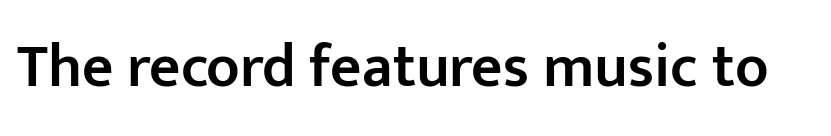
{"serif": "no", "italic": "no", "bold": "semi", "weight": "semibold", "width": "normal", "stroke_contrast": "low", "x_height": "medium", "monospaced": "no", "underline": "no", "letter_spacing": "normal", "letter_spacing_em": 0.0, "glyph_px": 61}
